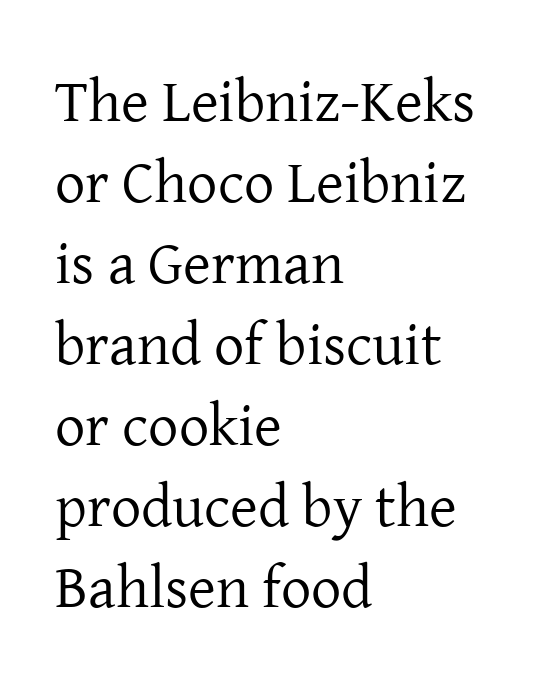
{"serif": "yes", "italic": "no", "bold": "no", "weight": "regular", "width": "normal", "stroke_contrast": "low", "x_height": "medium", "monospaced": "no", "underline": "no", "align": "left", "line_spacing": "normal", "line_spacing_ratio": 1.35, "letter_spacing": "normal", "letter_spacing_em": 0.0, "glyph_px": 60}
